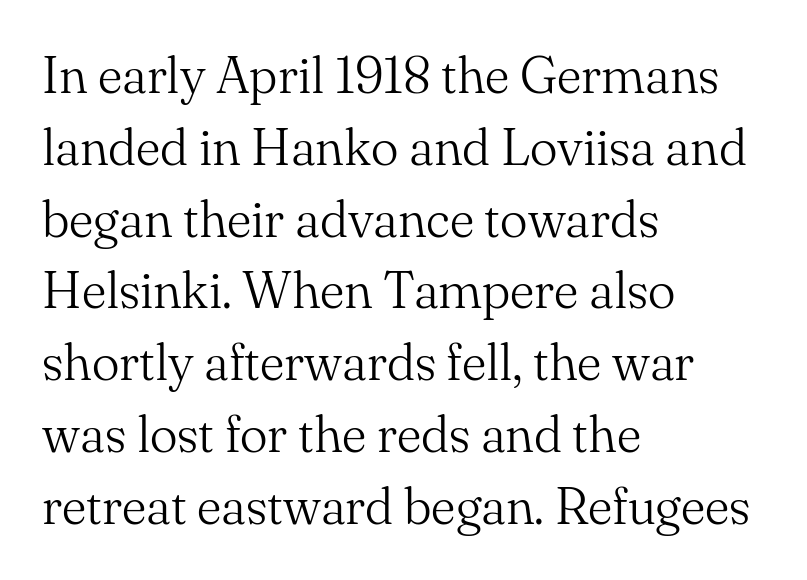
The image shows 52 px light serif type, upright; set left-aligned, normal line spacing (1.38x), normal letter spacing, not underlined; medium stroke contrast and a small x-height.
